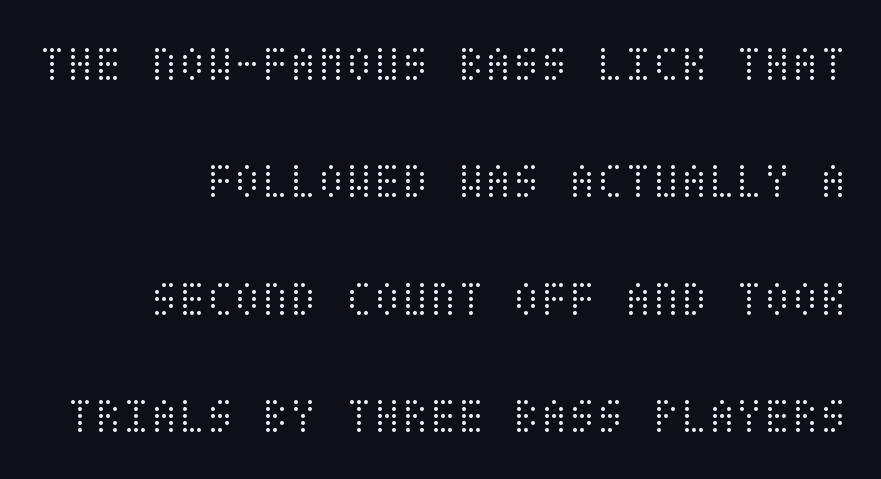
Q: Is the text bold? A: No.
Q: Is the text italic (slanted)? A: No, it is upright.
Q: Is the text underlined? A: No.
Q: How is the paragraph aligned? A: Right-aligned.
Q: Is the spacing between letters normal or unusually wide? A: Normal.
Q: Is the spacing between lines tight, normal or loose? A: Loose.
Q: Width (condensed, normal, or wide)? A: Condensed.
Q: Stroke contrast? A: Medium.
Q: x-height? A: Large.
